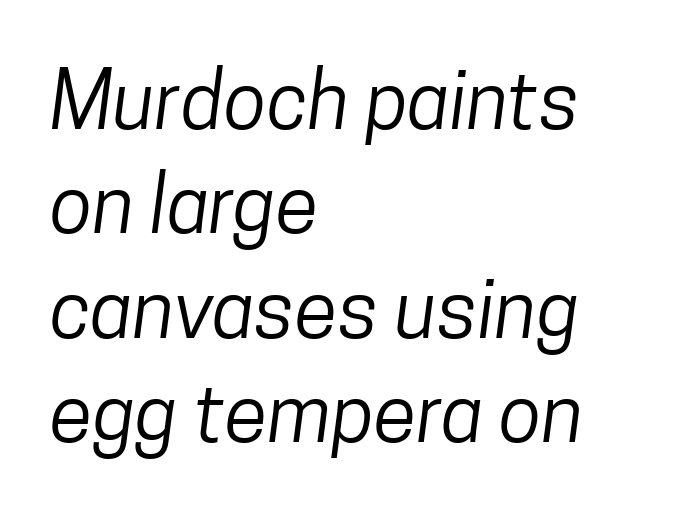
Q: Is the text bold? A: No.
Q: Is the typeface a serif or a sans-serif typeface? A: Sans-serif.
Q: Is the text underlined? A: No.
Q: How is the paragraph aligned? A: Left-aligned.
Q: Is the spacing between letters normal or unusually wide? A: Normal.
Q: Is the spacing between lines tight, normal or loose? A: Normal.
Q: Width (condensed, normal, or wide)? A: Condensed.
Q: Stroke contrast? A: Low.
Q: x-height? A: Medium.
Q: Monospaced? A: No.
